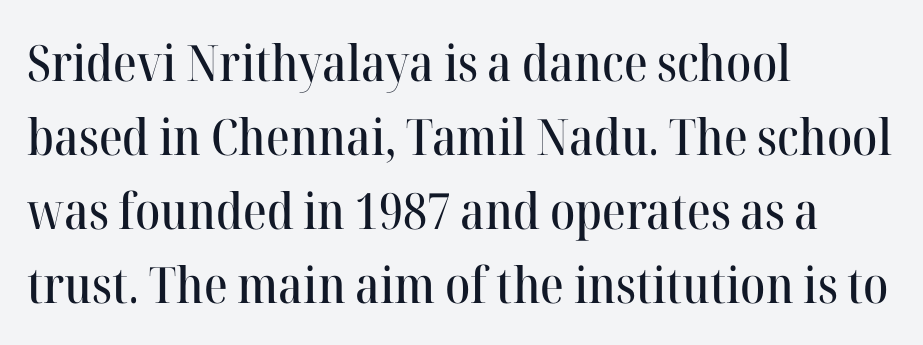
Q: Is the text italic (slanted)? A: No, it is upright.
Q: Is the typeface a serif or a sans-serif typeface? A: Serif.
Q: Is the text underlined? A: No.
Q: How is the paragraph aligned? A: Left-aligned.
Q: Is the spacing between letters normal or unusually wide? A: Normal.
Q: Is the spacing between lines tight, normal or loose? A: Normal.
Q: Width (condensed, normal, or wide)? A: Normal.
Q: Stroke contrast? A: High.
Q: x-height? A: Medium.
Q: Monospaced? A: No.
